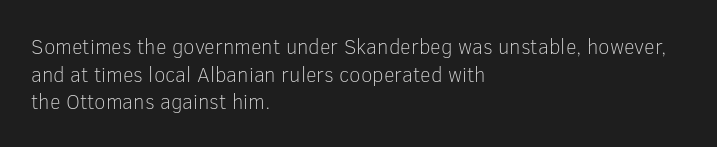
{"italic": "no", "bold": "no", "underline": "no", "align": "left", "line_spacing": "normal", "line_spacing_ratio": 1.31, "letter_spacing": "normal", "letter_spacing_em": 0.0, "glyph_px": 21}
